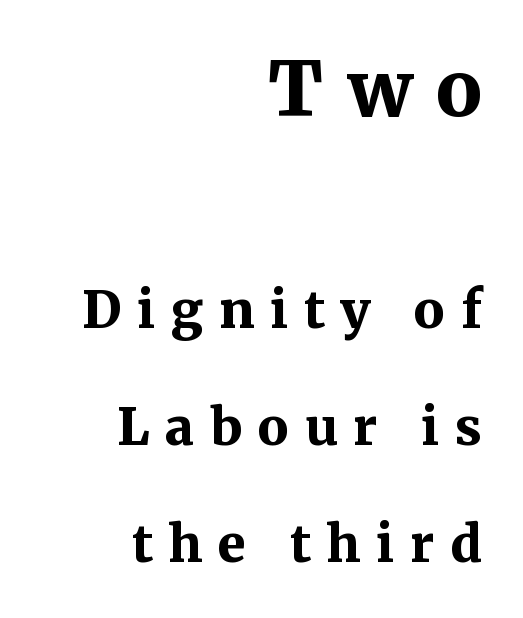
{"serif": "yes", "italic": "no", "bold": "yes", "weight": "bold", "width": "normal", "stroke_contrast": "medium", "x_height": "medium", "monospaced": "no", "underline": "no", "align": "right", "line_spacing": "loose", "line_spacing_ratio": 2.3, "letter_spacing": "wide", "letter_spacing_em": 0.31, "larger_block": "first", "size_ratio": 1.49, "glyph_px": 76}
